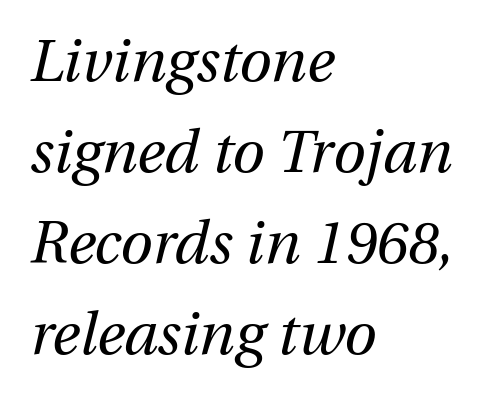
{"italic": "yes", "lean": "right", "slant_degrees": 12, "bold": "no", "weight": "regular", "width": "normal", "stroke_contrast": "medium", "x_height": "medium", "monospaced": "no", "underline": "no", "align": "left", "line_spacing": "normal", "line_spacing_ratio": 1.54, "letter_spacing": "normal", "letter_spacing_em": 0.0, "glyph_px": 59}
